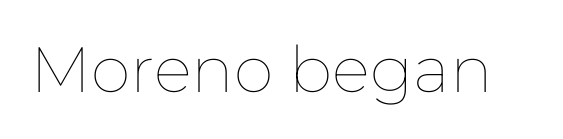
{"italic": "no", "bold": "no", "weight": "thin", "width": "normal", "stroke_contrast": "low", "x_height": "medium", "monospaced": "no", "underline": "no", "letter_spacing": "normal", "letter_spacing_em": 0.0, "glyph_px": 64}
